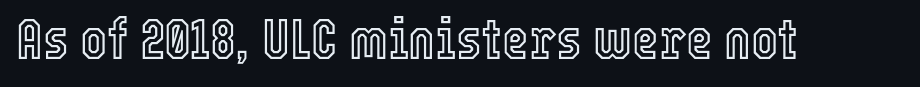
Q: Is the text italic (slanted)? A: No, it is upright.
Q: Is the text underlined? A: No.
Q: Is the spacing between letters normal or unusually wide? A: Normal.
Q: Width (condensed, normal, or wide)? A: Condensed.
Q: x-height? A: Medium.
Q: Monospaced? A: No.
